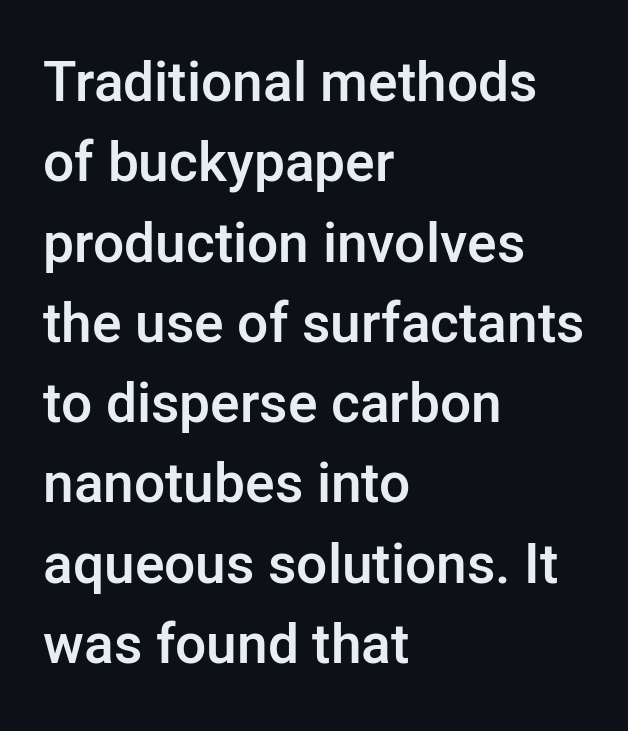
{"serif": "no", "italic": "no", "bold": "semi", "weight": "semibold", "width": "normal", "stroke_contrast": "low", "x_height": "medium", "monospaced": "no", "underline": "no", "align": "left", "line_spacing": "normal", "line_spacing_ratio": 1.46, "letter_spacing": "normal", "letter_spacing_em": 0.0, "glyph_px": 55}
